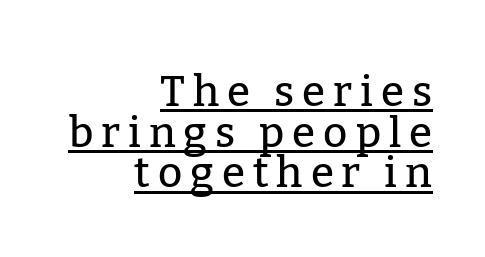
{"serif": "yes", "italic": "no", "width": "normal", "stroke_contrast": "low", "x_height": "medium", "monospaced": "no", "underline": "yes", "align": "right", "line_spacing": "tight", "line_spacing_ratio": 0.97, "glyph_px": 42}
